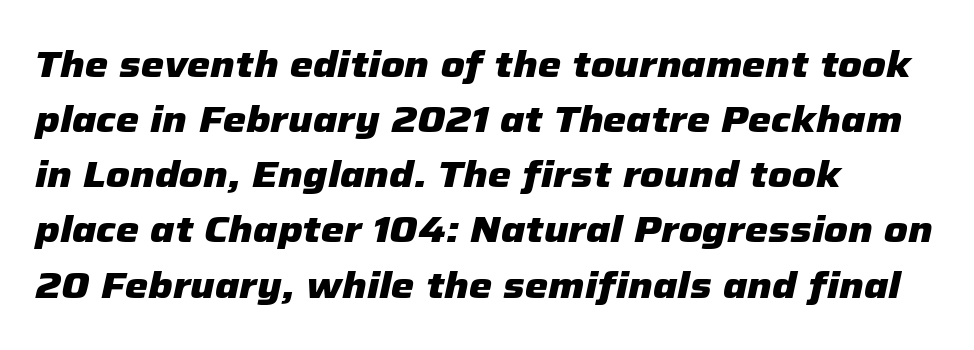
Q: Is the text bold? A: Yes.
Q: Is the text italic (slanted)? A: Yes, it leans right by about 12 degrees.
Q: Is the text underlined? A: No.
Q: How is the paragraph aligned? A: Left-aligned.
Q: Is the spacing between letters normal or unusually wide? A: Normal.
Q: Is the spacing between lines tight, normal or loose? A: Normal.
Q: Width (condensed, normal, or wide)? A: Normal.
Q: Stroke contrast? A: Low.
Q: x-height? A: Medium.
Q: Monospaced? A: No.
